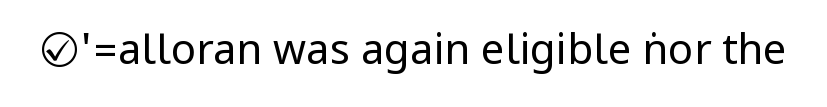
No chunkiness to these letters — they're not bold. Nothing sits at the stroke ends, so this counts as sans-serif. Check under the words: just untouched page. Characters follow at the spacing the type designer built in.
